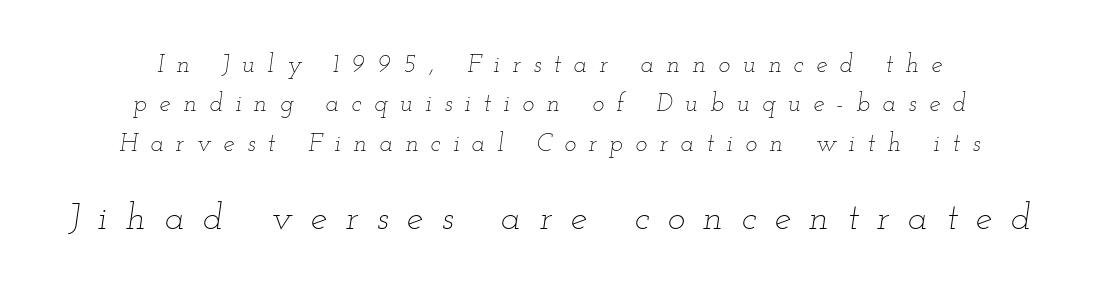
Q: Is the text bold? A: No.
Q: Is the text italic (slanted)? A: Yes, it leans right by about 12 degrees.
Q: Is the text underlined? A: No.
Q: How is the paragraph aligned? A: Centered.
Q: Is the spacing between letters normal or unusually wide? A: Unusually wide.
Q: Is the spacing between lines tight, normal or loose? A: Normal.
Q: Which block of text is set in a larger size, the first (top) or the second (bottom)? A: The second (bottom) one.
Q: Width (condensed, normal, or wide)? A: Wide.
Q: Stroke contrast? A: Low.
Q: x-height? A: Small.
Q: Monospaced? A: No.
